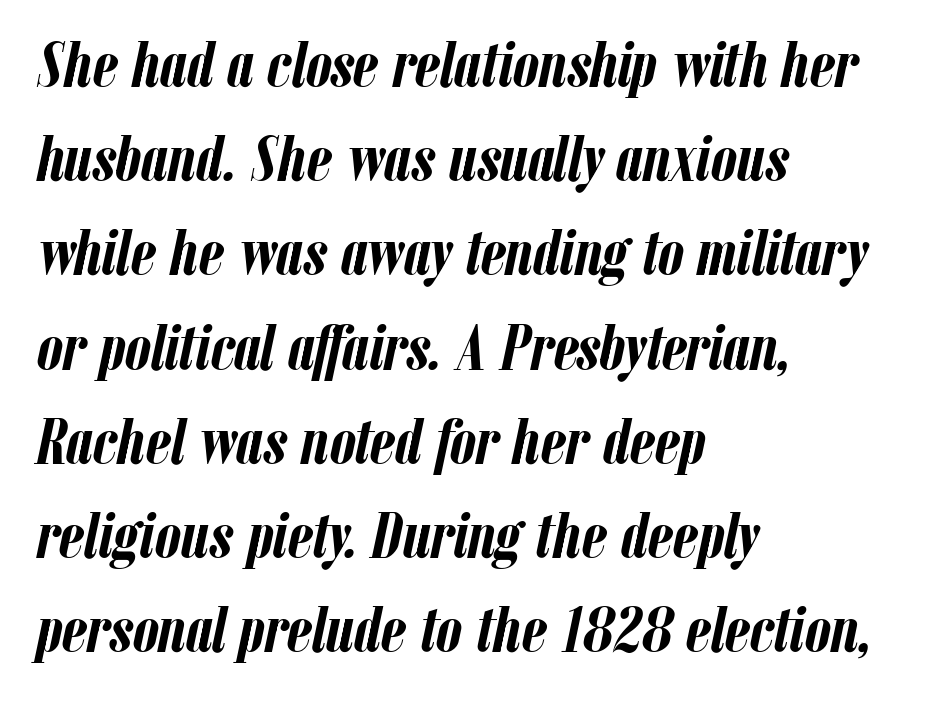
The image shows 65 px semibold, condensed type, italic (leaning right); set left-aligned, normal line spacing (1.45x), normal letter spacing, not underlined; low stroke contrast and a medium x-height.
